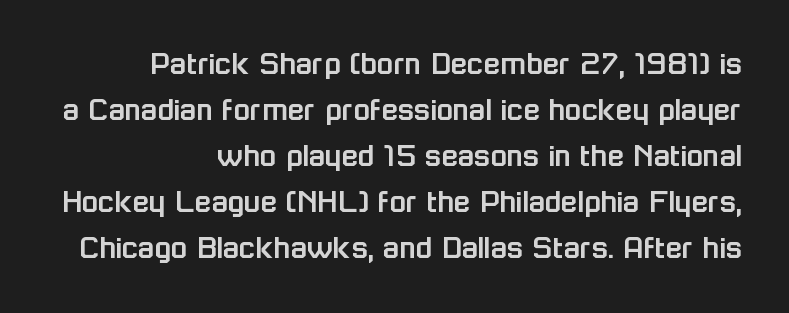
The image shows 34 px sans-serif type, upright; set right-aligned, normal line spacing (1.35x), normal letter spacing, not underlined; low stroke contrast and a medium x-height.
